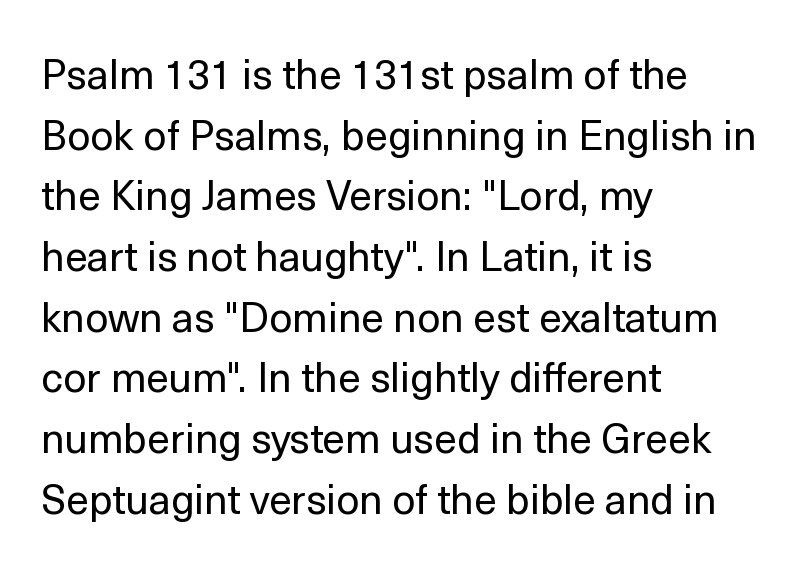
{"serif": "no", "italic": "no", "bold": "no", "weight": "regular", "width": "normal", "x_height": "medium", "monospaced": "no", "underline": "no", "align": "left", "line_spacing": "normal", "line_spacing_ratio": 1.48, "letter_spacing": "normal", "letter_spacing_em": 0.0, "glyph_px": 41}
